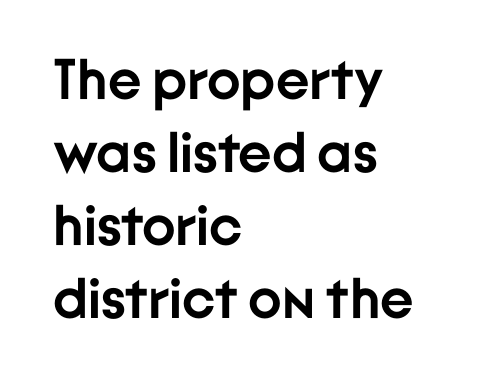
Q: Is the text bold? A: Yes.
Q: Is the text italic (slanted)? A: No, it is upright.
Q: Is the typeface a serif or a sans-serif typeface? A: Sans-serif.
Q: Is the text underlined? A: No.
Q: How is the paragraph aligned? A: Left-aligned.
Q: Is the spacing between letters normal or unusually wide? A: Normal.
Q: Is the spacing between lines tight, normal or loose? A: Normal.
Q: Width (condensed, normal, or wide)? A: Normal.
Q: Stroke contrast? A: Low.
Q: x-height? A: Medium.
Q: Monospaced? A: No.
